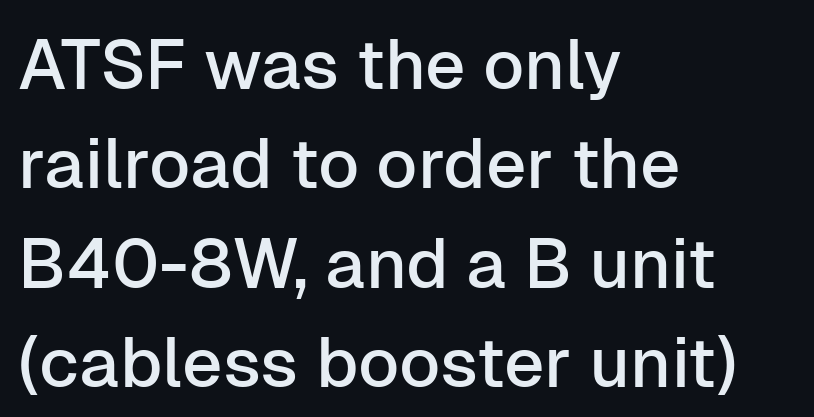
The image shows 70 px sans-serif type, upright; set left-aligned, normal line spacing (1.42x), normal letter spacing, not underlined; low stroke contrast and a medium x-height.
